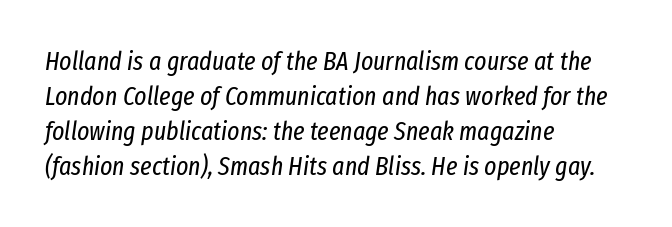
{"italic": "yes", "lean": "right", "slant_degrees": 8, "bold": "no", "underline": "no", "align": "left", "line_spacing": "normal", "line_spacing_ratio": 1.34, "letter_spacing": "normal", "letter_spacing_em": 0.0, "glyph_px": 26}
